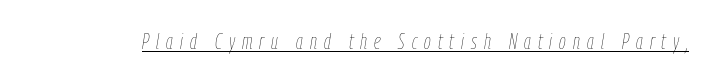
The image shows 22 px text type, italic (leaning right); set unusually wide letter spacing (+0.32 em), underlined.
